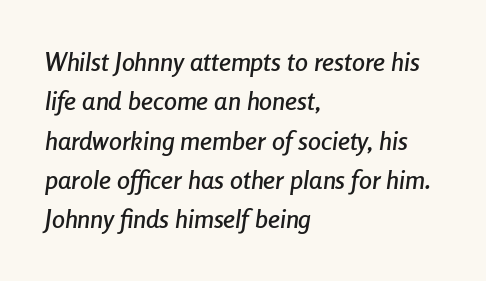
Rendered with sloped, italic letterforms. Spacing between characters is what you'd get straight out of the box. Leading: standard. The area under the type is left untouched.
